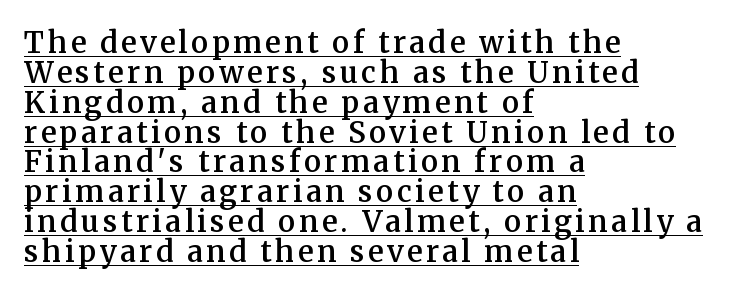
{"serif": "yes", "italic": "no", "bold": "semi", "weight": "semibold", "width": "normal", "stroke_contrast": "medium", "x_height": "medium", "monospaced": "no", "underline": "yes", "align": "left", "line_spacing": "tight", "line_spacing_ratio": 1.03, "glyph_px": 29}
